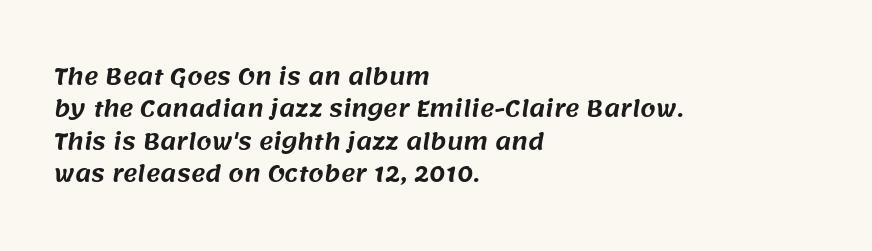
Q: Is the text underlined? A: No.
Q: How is the paragraph aligned? A: Left-aligned.
Q: Is the spacing between letters normal or unusually wide? A: Normal.
Q: Is the spacing between lines tight, normal or loose? A: Normal.
